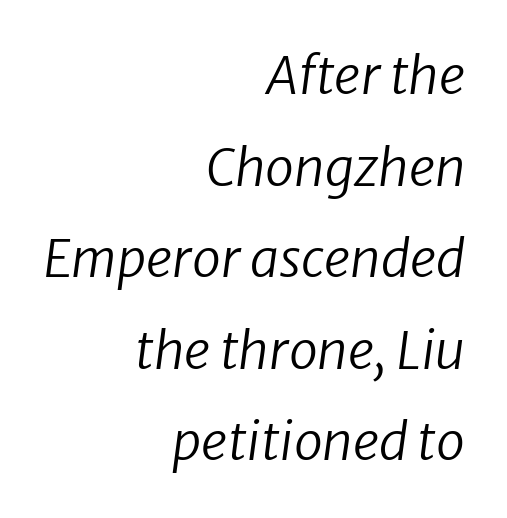
{"serif": "no", "bold": "no", "weight": "regular", "width": "normal", "stroke_contrast": "low", "x_height": "medium", "monospaced": "no", "underline": "no", "align": "right", "line_spacing_ratio": 1.76, "letter_spacing": "normal", "letter_spacing_em": 0.0, "glyph_px": 52}
